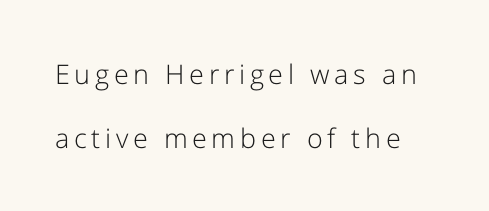
Summary of weight: not heavy and not bold. Clear beneath every line of the passage. Whoever set this chose breathing room over compactness in the vertical rhythm. In terms of posture, this sample is upright.
